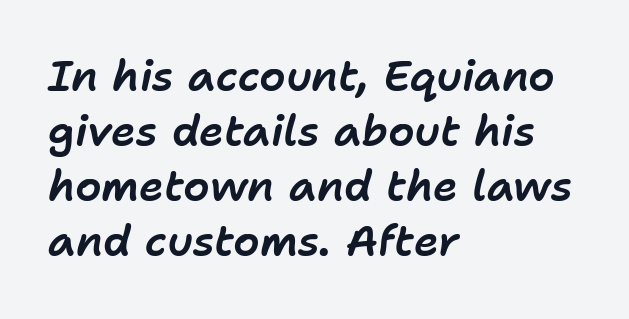
The face used here is rendered with its standard letterfit. Teacher's note: observe the even left margin — that is flush-left alignment. When letters slant like this, we call the style italic. Proportional: the letters do not fall into vertical columns. Just letters on the line, the space beneath them empty. Vertically, the passage feels balanced, rows spaced as you'd expect.
